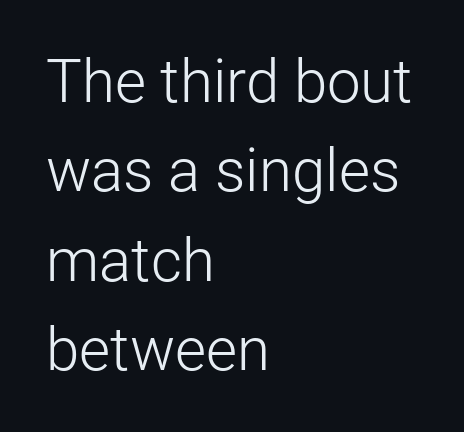
The image shows 60 px light sans-serif type, upright; set left-aligned, normal line spacing (1.49x), normal letter spacing, not underlined; low stroke contrast and a medium x-height.
